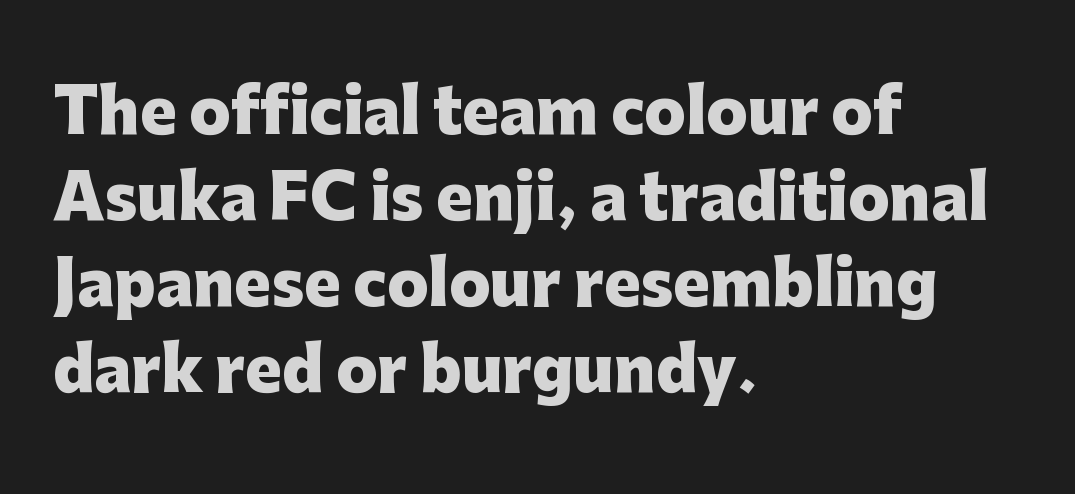
Quick note: interline space is typical. Alignment: flush left. Is the type bold? Yes — the strokes are clearly thick and heavy. This rendering leaves character spacing at its baseline value. The axis of the letterforms is exactly vertical.
